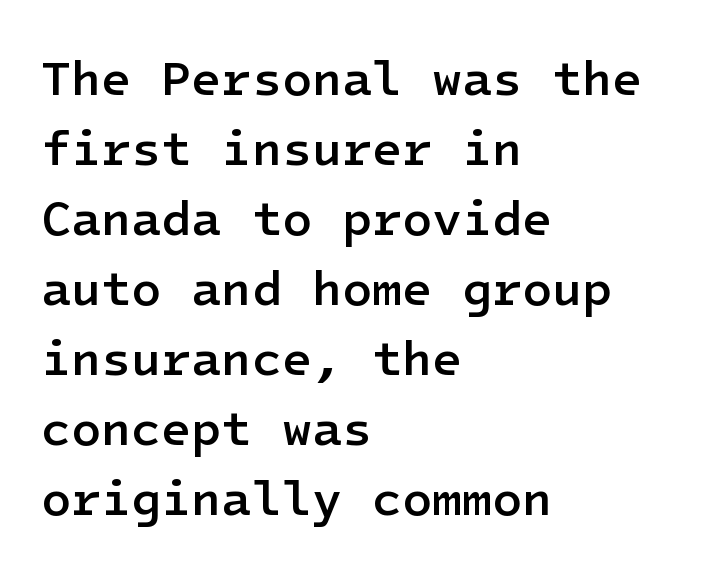
The image shows 49 px semibold sans-serif type, upright; set left-aligned, normal line spacing (1.43x), normal letter spacing, not underlined; low stroke contrast and a medium x-height.
